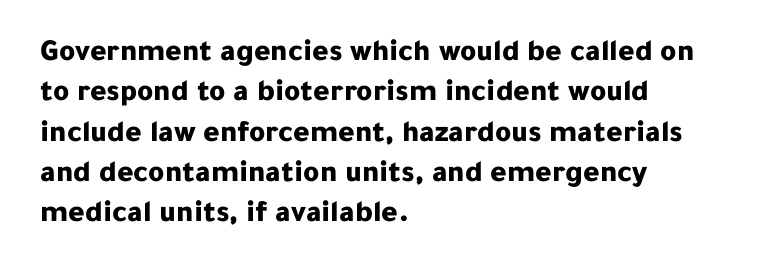
{"serif": "no", "italic": "no", "bold": "yes", "weight": "bold", "width": "normal", "stroke_contrast": "low", "x_height": "medium", "monospaced": "no", "underline": "no", "align": "left", "line_spacing": "normal", "line_spacing_ratio": 1.3, "letter_spacing": "normal", "letter_spacing_em": 0.0, "glyph_px": 31}
